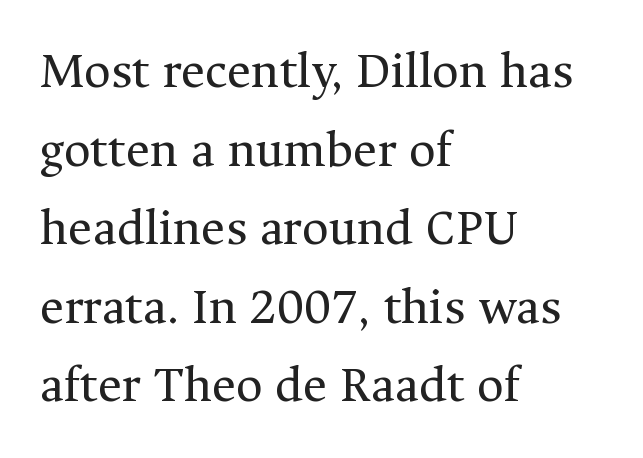
The image shows 52 px regular-weight serif type, upright; set left-aligned, normal line spacing (1.51x), normal letter spacing, not underlined; medium stroke contrast and a medium x-height.
